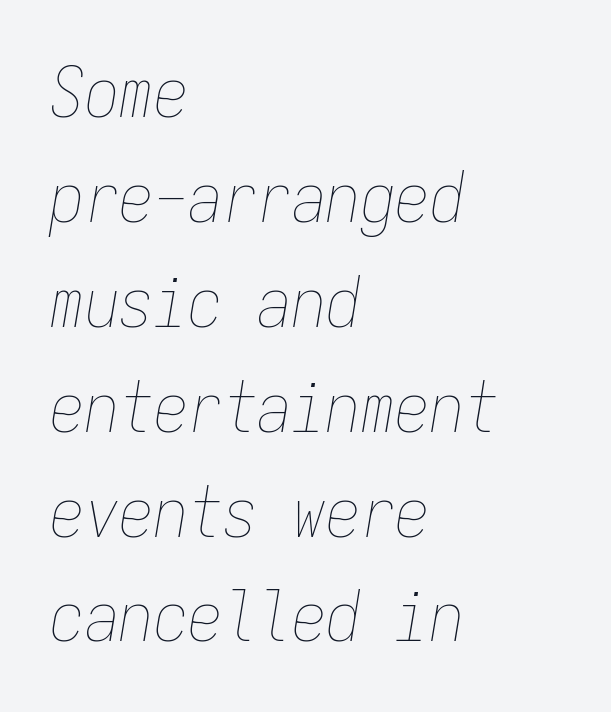
The image shows 69 px thin, condensed type, italic (leaning right), monospaced; set left-aligned, normal line spacing (1.52x), normal letter spacing, not underlined; low stroke contrast and a medium x-height.
